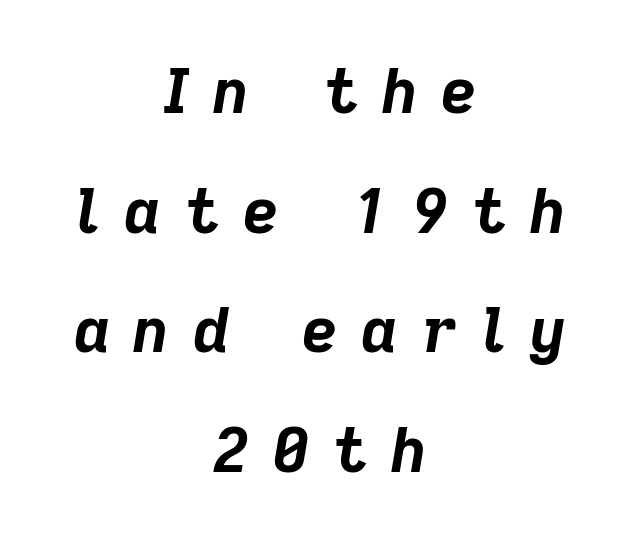
The image shows 62 px bold type, italic (leaning right); set centered, loose line spacing (1.93x), unusually wide letter spacing (+0.38 em), not underlined; low stroke contrast and a medium x-height.
